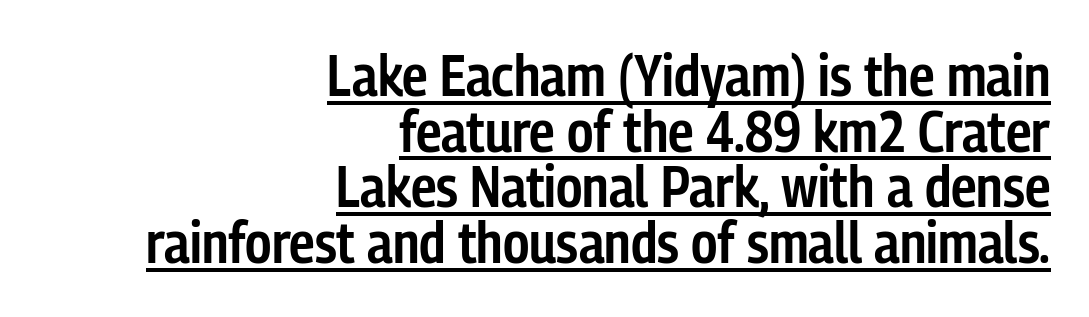
Q: Is the text bold? A: Semi-bold.
Q: Is the text italic (slanted)? A: No, it is upright.
Q: Is the typeface a serif or a sans-serif typeface? A: Sans-serif.
Q: Is the text underlined? A: Yes.
Q: How is the paragraph aligned? A: Right-aligned.
Q: Is the spacing between letters normal or unusually wide? A: Normal.
Q: Is the spacing between lines tight, normal or loose? A: Tight.
Q: Width (condensed, normal, or wide)? A: Condensed.
Q: Stroke contrast? A: Low.
Q: x-height? A: Medium.
Q: Monospaced? A: No.
